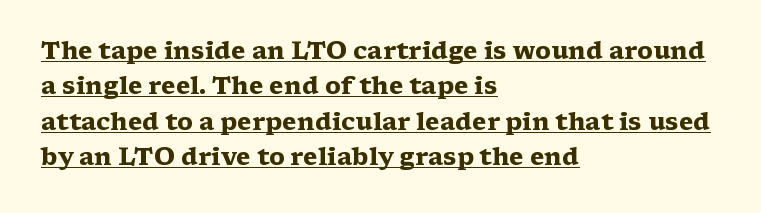
Beneath each row of characters lies a ruled line. The line-height multiplier appears to be the usual default. Thick stems and heavy bowls — unmistakably bold. The font's upright variant was chosen for this text.
